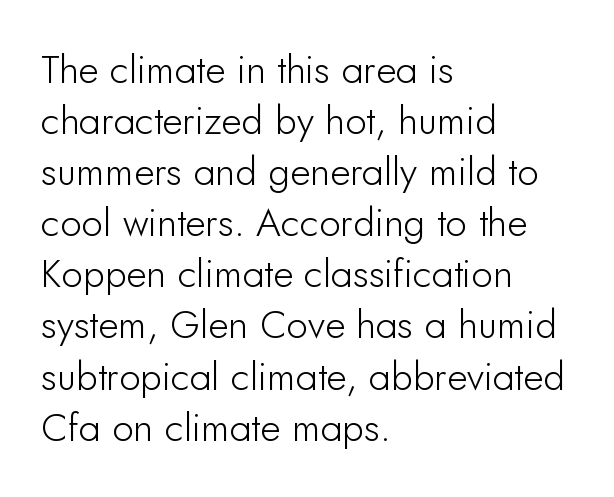
Words appear dense and cohesive because spacing is normal. If you drew a ruler down the left edge, every line would touch it. Proportional: the letters do not fall into vertical columns. These lines are composed in type without serifs. Every stem runs plumb, perpendicular to the baseline.
